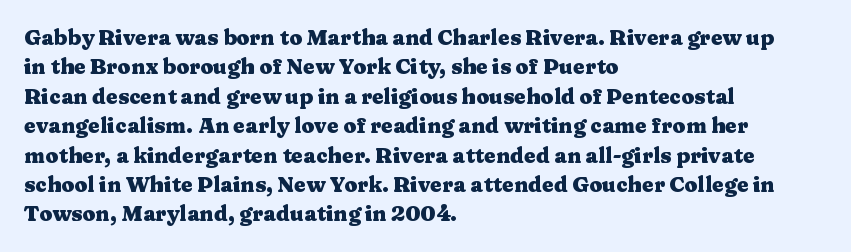
Posture: upright roman. Underlining? Definitely not there. Each line starts at the same left margin while the right side varies. Stroke thickness is high; the sample reads as a true bold. The block of text has a typical density, with ordinary space between rows.
